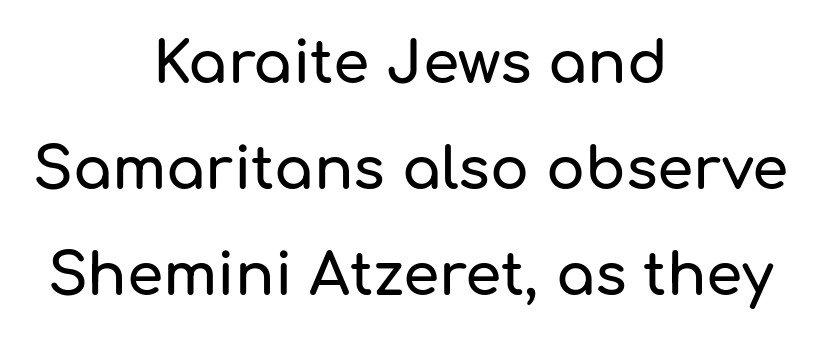
Unlike a traditional serif, this face leaves its strokes unadorned. The face used here is proportionally spaced, like ordinary book or web type. The space beneath each line is pristine and unruled. Do the letters lean? They stand straight.
